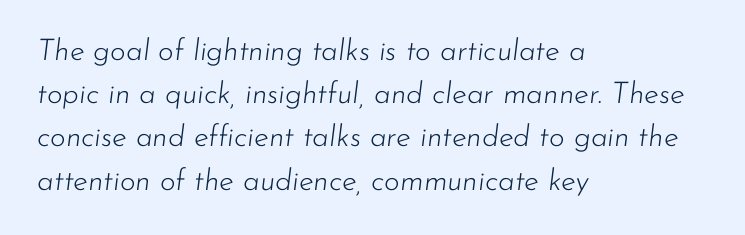
Q: Is the text bold? A: No.
Q: Is the text italic (slanted)? A: Yes, it leans right by about 7 degrees.
Q: Is the text underlined? A: No.
Q: How is the paragraph aligned? A: Left-aligned.
Q: Is the spacing between letters normal or unusually wide? A: Normal.
Q: Is the spacing between lines tight, normal or loose? A: Normal.
Q: Width (condensed, normal, or wide)? A: Normal.
Q: Stroke contrast? A: Low.
Q: x-height? A: Small.
Q: Monospaced? A: No.
